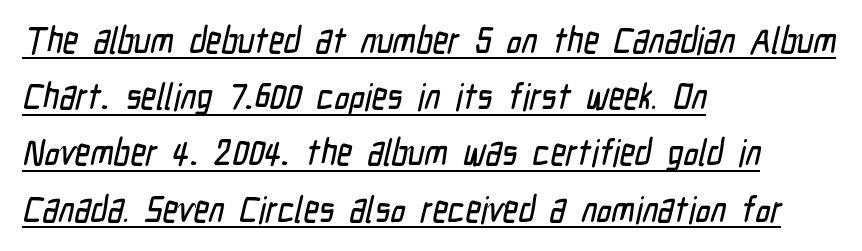
The image shows 37 px condensed sans-serif type; set left-aligned, normal line spacing (1.52x), normal letter spacing, underlined; low stroke contrast and a medium x-height.
